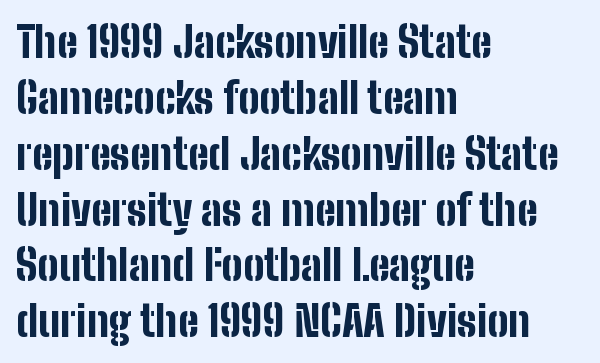
{"serif": "no", "italic": "no", "bold": "yes", "weight": "bold", "width": "condensed", "stroke_contrast": "low", "x_height": "medium", "monospaced": "no", "underline": "no", "align": "left", "line_spacing": "normal", "line_spacing_ratio": 1.33, "letter_spacing": "normal", "letter_spacing_em": 0.0, "glyph_px": 42}
